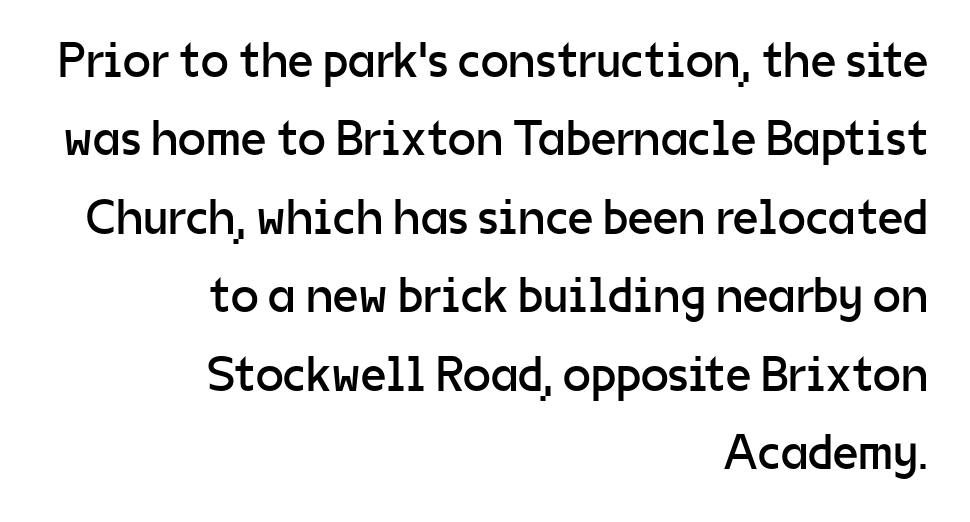
The image shows 50 px regular-weight sans-serif type, upright; set right-aligned, normal line spacing (1.57x), normal letter spacing, not underlined; low stroke contrast and a medium x-height.
